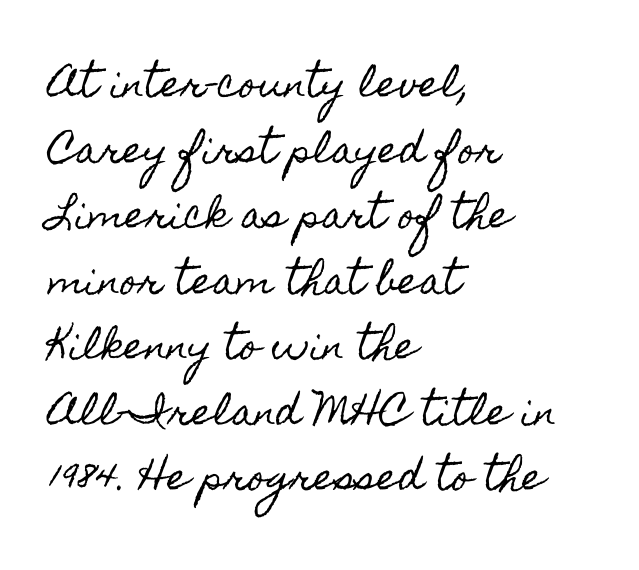
Q: Is the text italic (slanted)? A: Yes.
Q: Is the text underlined? A: No.
Q: How is the paragraph aligned? A: Left-aligned.
Q: Is the spacing between letters normal or unusually wide? A: Normal.
Q: Width (condensed, normal, or wide)? A: Condensed.
Q: x-height? A: Small.
Q: Monospaced? A: No.
